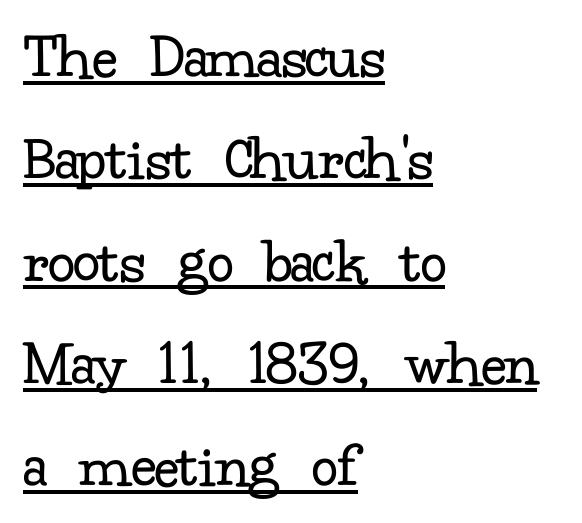
The image shows 66 px regular-weight serif type, upright; set left-aligned, normal line spacing (1.55x), normal letter spacing, underlined; low stroke contrast and a small x-height.
